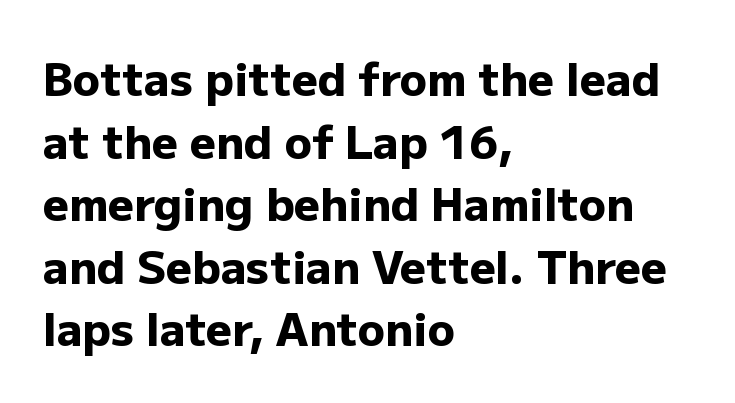
Q: Is the text bold? A: Yes.
Q: Is the text italic (slanted)? A: No, it is upright.
Q: Is the typeface a serif or a sans-serif typeface? A: Sans-serif.
Q: Is the text underlined? A: No.
Q: How is the paragraph aligned? A: Left-aligned.
Q: Is the spacing between letters normal or unusually wide? A: Normal.
Q: Is the spacing between lines tight, normal or loose? A: Normal.
Q: Width (condensed, normal, or wide)? A: Normal.
Q: Stroke contrast? A: Low.
Q: x-height? A: Medium.
Q: Monospaced? A: No.
